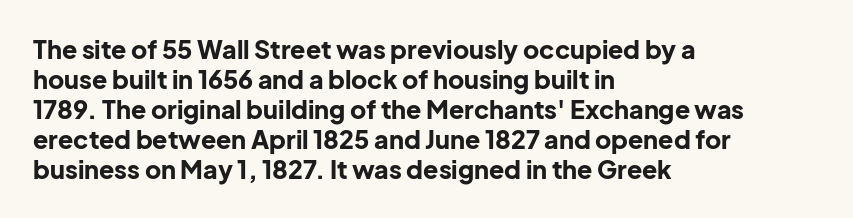
Default kerning and tracking; the words read as compact shapes. The letters stand upright; this is a roman face. Pretty heavy lettering here — definitely bold. The words here are not underlined.
